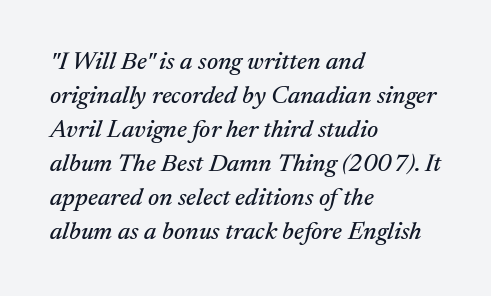
The image shows 25 px text type, italic (leaning right); set left-aligned, normal line spacing (1.36x), normal letter spacing, not underlined.
